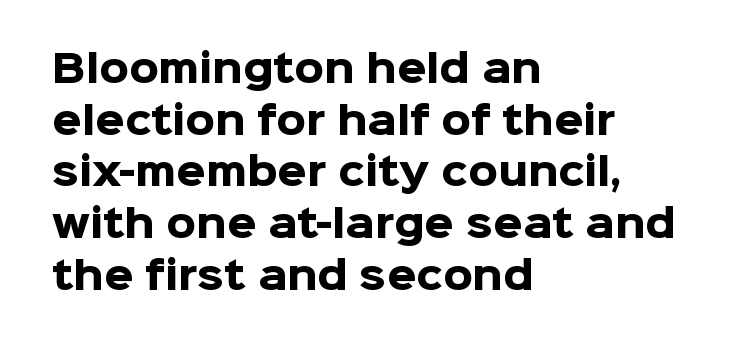
{"serif": "no", "italic": "no", "bold": "yes", "weight": "heavy", "width": "normal", "stroke_contrast": "low", "x_height": "medium", "monospaced": "no", "underline": "no", "align": "left", "line_spacing": "normal", "line_spacing_ratio": 1.36, "letter_spacing": "normal", "letter_spacing_em": 0.0, "glyph_px": 38}
